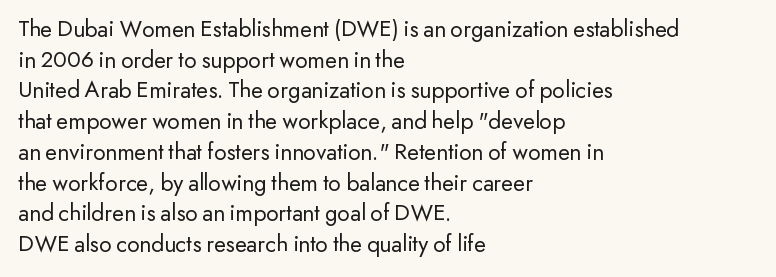
Q: Is the text bold? A: No.
Q: Is the text italic (slanted)? A: No, it is upright.
Q: Is the text underlined? A: No.
Q: How is the paragraph aligned? A: Left-aligned.
Q: Is the spacing between letters normal or unusually wide? A: Normal.
Q: Is the spacing between lines tight, normal or loose? A: Normal.
